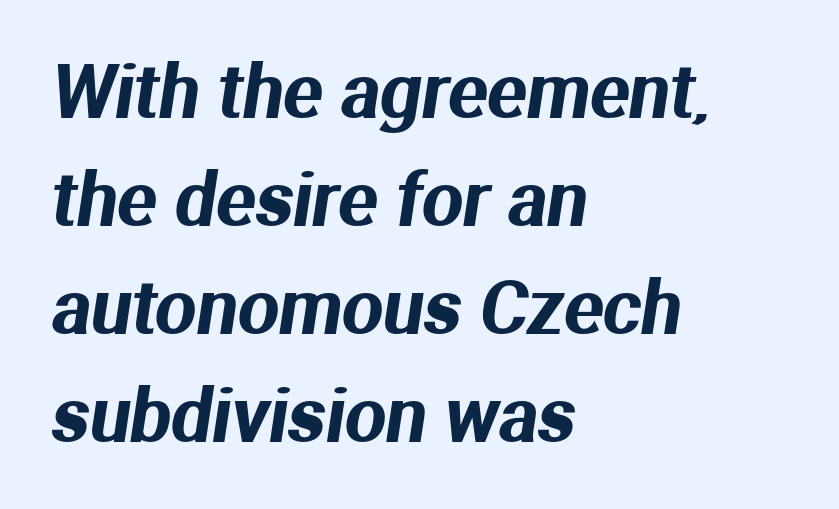
The image shows 73 px sans-serif type; set left-aligned, normal line spacing (1.48x), normal letter spacing, not underlined; medium stroke contrast and a medium x-height.
